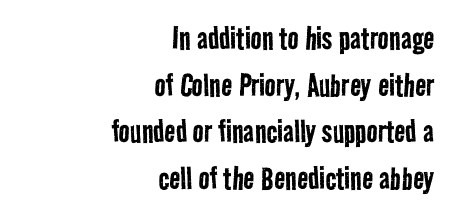
The image shows 37 px regular-weight, condensed sans-serif type; set right-aligned, normal line spacing (1.26x), normal letter spacing, not underlined; low stroke contrast and a medium x-height.
